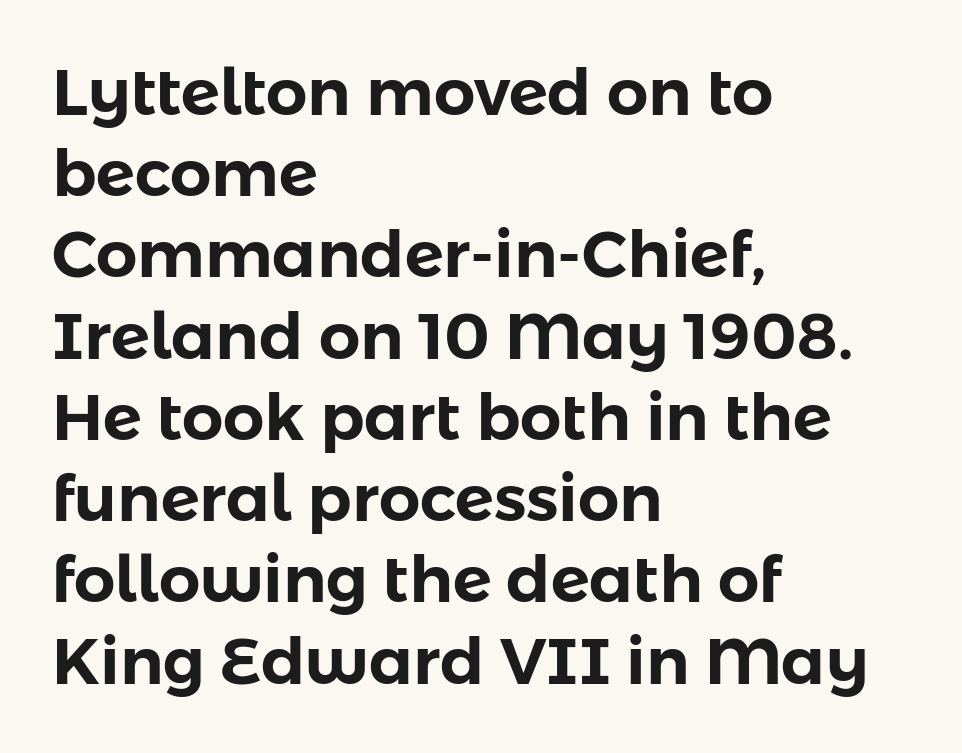
A typesetter would call this leading conventional body-copy spacing. Do the characters align in a grid? No, the font is proportional. Horizontally, the lines are justified to the leading edge only. Tracking value appears to be zero — textbook default spacing.
